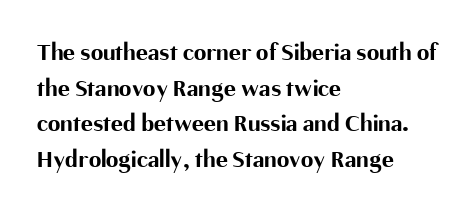
This rendering leaves character spacing at its baseline value. Any mark beneath the type? The region is blank. This is roman type, the default non-slanted kind. Pretty heavy lettering here — definitely bold. Notice how descenders clear the ascenders below comfortably — that's standard leading. All the whitespace from short lines collects on the right.
